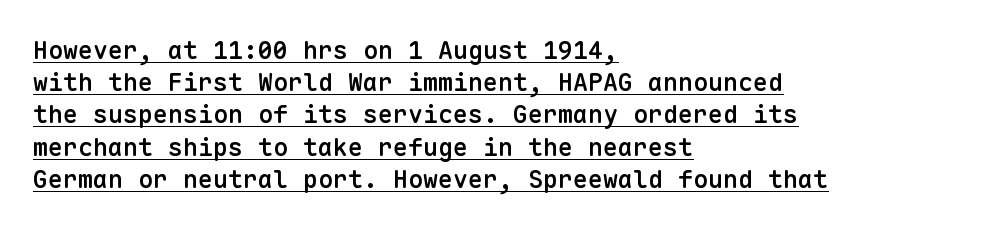
{"italic": "no", "bold": "semi", "underline": "yes", "align": "left", "line_spacing": "normal", "line_spacing_ratio": 1.29, "letter_spacing": "normal", "letter_spacing_em": 0.0, "glyph_px": 25}
